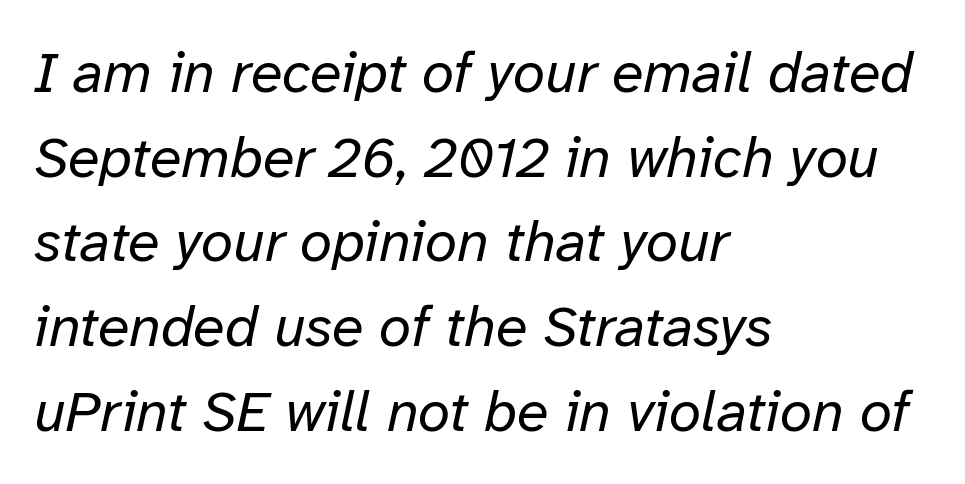
The face used here has a pronounced slope to its letters. The passage shown stacks its lines at a standard gap. The passage shown is typed in a proportional face where columns would drift. Descenders are the only things crossing below the line. No chunkiness to these letters — they're not bold. The compositor pushed each line to the left boundary.
